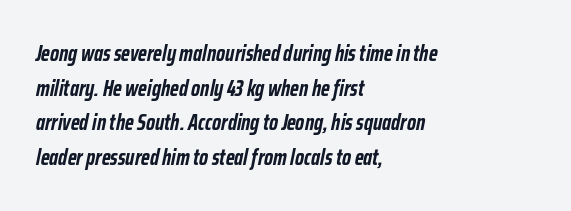
The letters are slanted; this is an italic face. This rendering features lettering with no underline. Letter spacing: default. These lines carry a lot of weight — the face is fully bold.
